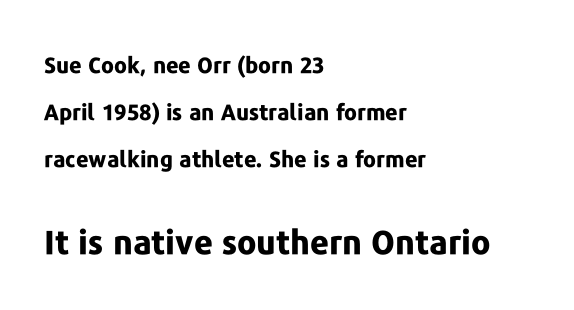
Q: Is the text bold? A: Yes.
Q: Is the text italic (slanted)? A: No, it is upright.
Q: Is the typeface a serif or a sans-serif typeface? A: Sans-serif.
Q: Is the text underlined? A: No.
Q: How is the paragraph aligned? A: Left-aligned.
Q: Is the spacing between letters normal or unusually wide? A: Normal.
Q: Is the spacing between lines tight, normal or loose? A: Loose.
Q: Which block of text is set in a larger size, the first (top) or the second (bottom)? A: The second (bottom) one.
Q: Width (condensed, normal, or wide)? A: Normal.
Q: Stroke contrast? A: Low.
Q: x-height? A: Medium.
Q: Monospaced? A: No.
